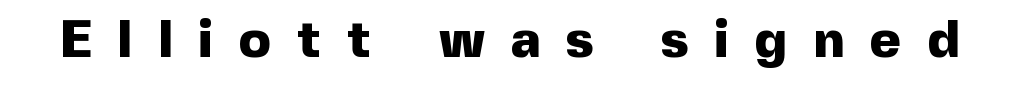
Display-style spreading of the glyphs; the letterfit is very open. No italicization has been applied; the sample stays upright. Observe the absence of serifs on each vertical stroke in this sample. Typographic density is high because the face is bold. Underlining? Definitely not there. Each letter keeps its own natural width here, so spacing adapts to shape.
